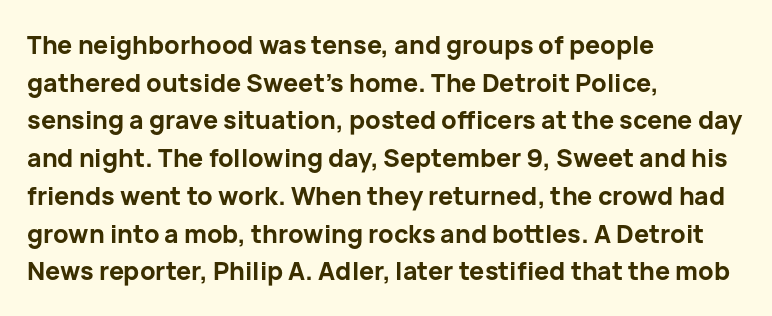
The image shows 25 px bold type, upright; set left-aligned, normal line spacing (1.51x), normal letter spacing, not underlined.
